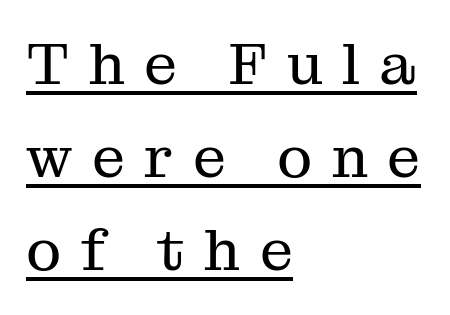
{"serif": "yes", "italic": "no", "bold": "no", "weight": "regular", "width": "normal", "stroke_contrast": "medium", "x_height": "medium", "monospaced": "no", "underline": "yes", "align": "left", "line_spacing": "normal", "line_spacing_ratio": 1.58, "letter_spacing": "wide", "letter_spacing_em": 0.33, "glyph_px": 59}
